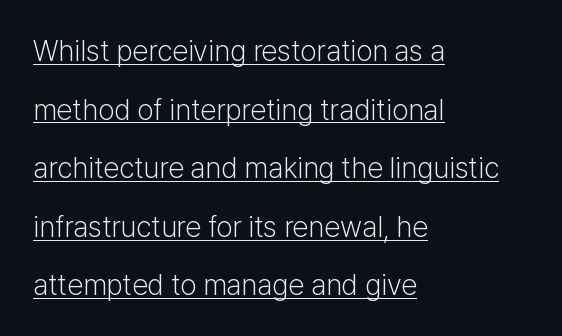
The image shows 29 px light sans-serif type, upright; set left-aligned, loose line spacing (2.02x), normal letter spacing, underlined; low stroke contrast and a medium x-height.
